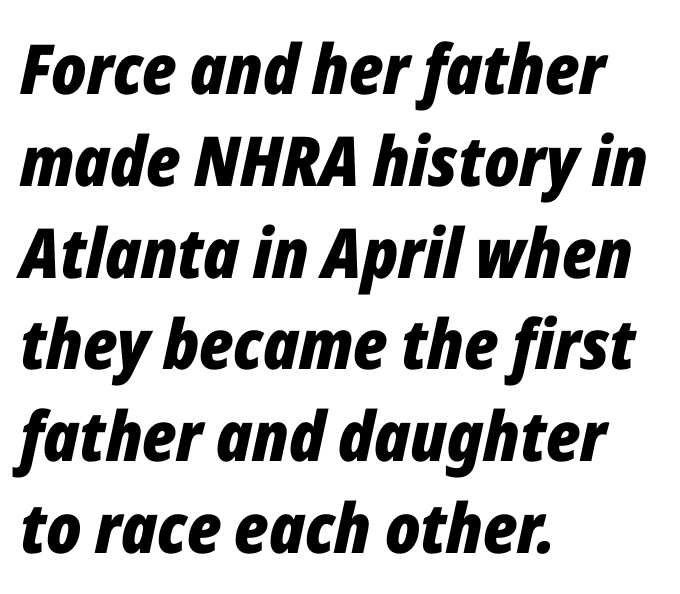
The image shows 69 px bold, condensed type, italic (leaning right); set left-aligned, normal line spacing (1.33x), normal letter spacing, not underlined; low stroke contrast and a medium x-height.
